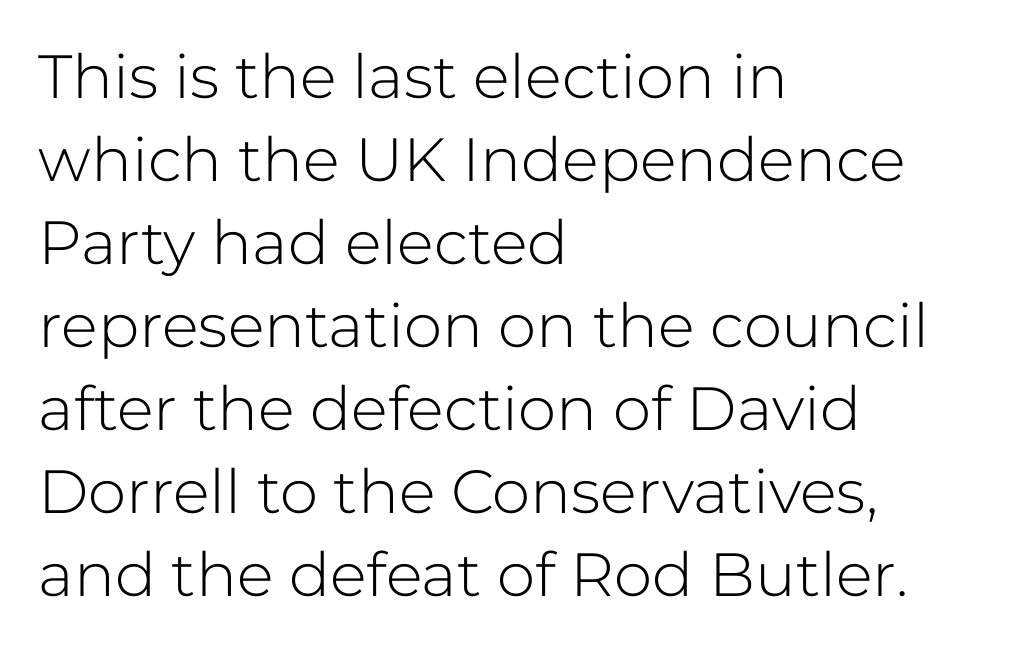
Q: Is the text bold? A: No.
Q: Is the text italic (slanted)? A: No, it is upright.
Q: Is the typeface a serif or a sans-serif typeface? A: Sans-serif.
Q: Is the text underlined? A: No.
Q: How is the paragraph aligned? A: Left-aligned.
Q: Is the spacing between letters normal or unusually wide? A: Normal.
Q: Is the spacing between lines tight, normal or loose? A: Normal.
Q: Width (condensed, normal, or wide)? A: Normal.
Q: Stroke contrast? A: Low.
Q: x-height? A: Medium.
Q: Monospaced? A: No.
